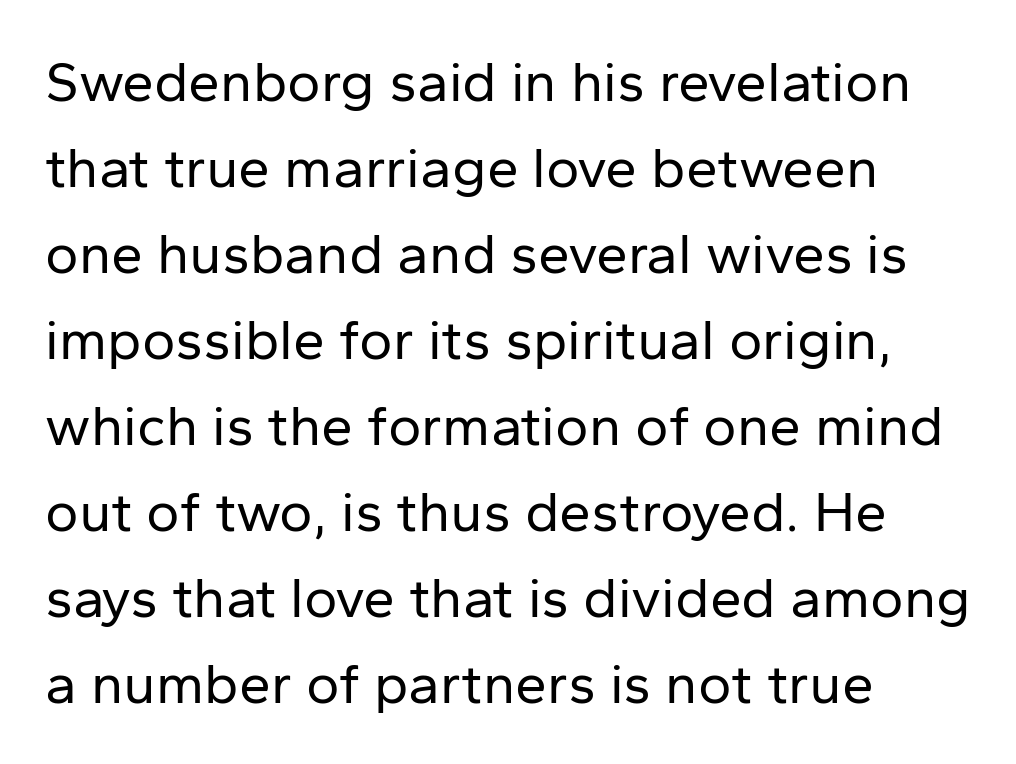
The ragged edge is on the right, which tells us the setting is flush left. In terms of posture, this sample is upright. No word sits above an underline. Serif or sans? Sans — the stroke terminals are bare. Reading down the column, the eye jumps a familiar distance to each next line.
